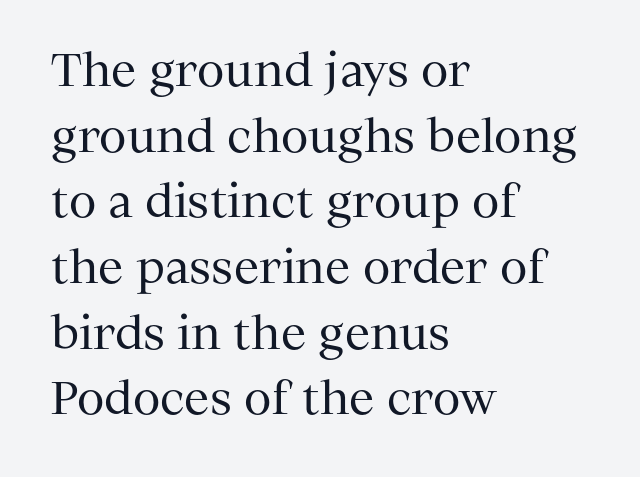
The letters sit at their default tracking, neither squeezed nor spread. Do the characters align in a grid? No, the font is proportional. Rendered with straight, roman letterforms. Caption: multi-line text, flush left, ragged right. The baseline area is clear. This rendering employs a face with finishing strokes, i.e., a serif.
